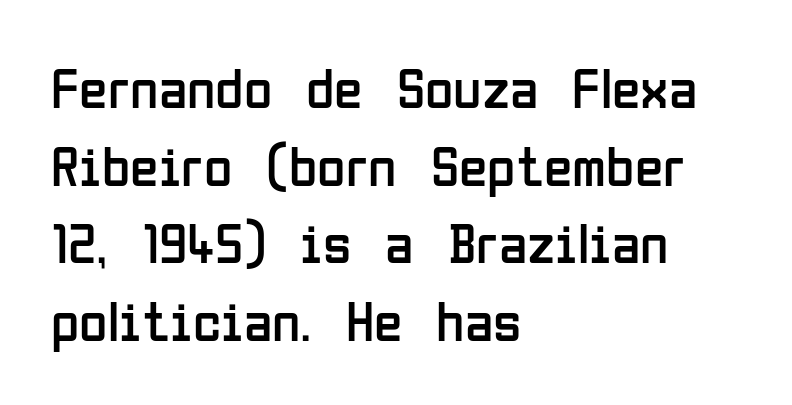
The image shows 58 px regular-weight, condensed sans-serif type, upright; set left-aligned, normal line spacing (1.34x), normal letter spacing, not underlined; low stroke contrast and a medium x-height.
